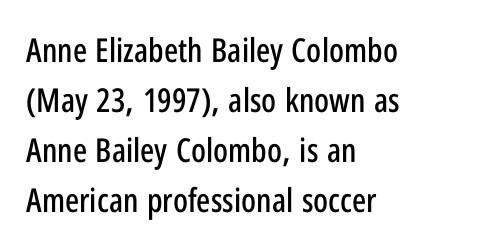
{"serif": "no", "italic": "no", "width": "condensed", "stroke_contrast": "low", "x_height": "medium", "monospaced": "no", "underline": "no", "align": "left", "line_spacing": "normal", "line_spacing_ratio": 1.52, "letter_spacing": "normal", "letter_spacing_em": 0.0, "glyph_px": 33}
